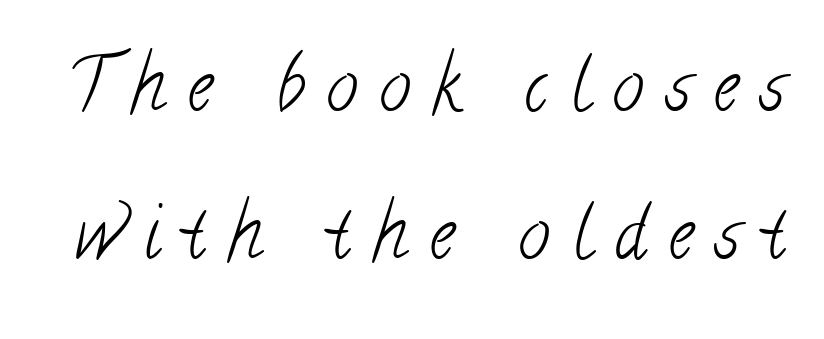
{"serif": "yes", "bold": "no", "weight": "light", "width": "condensed", "stroke_contrast": "low", "x_height": "small", "monospaced": "no", "underline": "no", "line_spacing": "loose", "line_spacing_ratio": 2.09, "letter_spacing": "wide", "letter_spacing_em": 0.31, "glyph_px": 71}
